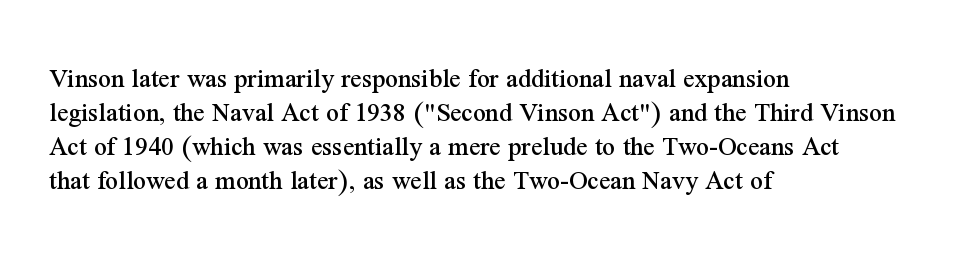
The image shows 28 px serif type, upright; set left-aligned, line spacing 1.22x, normal letter spacing, not underlined; medium stroke contrast and a medium x-height.
